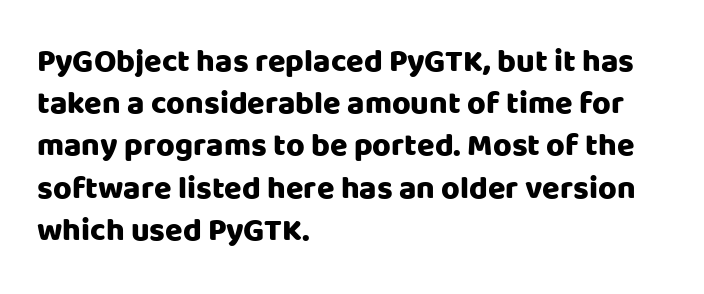
The paragraph shown leans on its left margin. Here the designer chose a conventional face with non-uniform glyph widths. Compared with typical body copy, the letter spacing here is the same. The rendering shows plain stroke endings on the letterforms — a sans-serif design.
